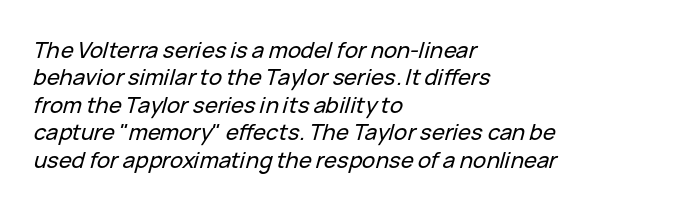
Q: Is the text italic (slanted)? A: Yes, it leans right by about 15 degrees.
Q: Is the text underlined? A: No.
Q: How is the paragraph aligned? A: Left-aligned.
Q: Is the spacing between letters normal or unusually wide? A: Normal.
Q: Is the spacing between lines tight, normal or loose? A: Normal.
